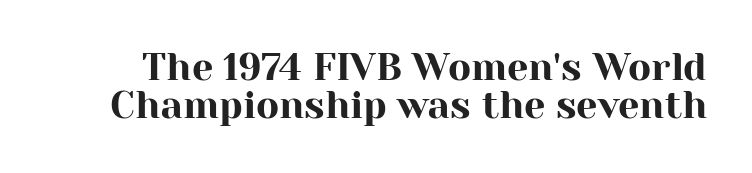
Q: Is the text italic (slanted)? A: No, it is upright.
Q: Is the typeface a serif or a sans-serif typeface? A: Serif.
Q: Is the text underlined? A: No.
Q: Is the spacing between letters normal or unusually wide? A: Normal.
Q: Is the spacing between lines tight, normal or loose? A: Tight.
Q: Width (condensed, normal, or wide)? A: Normal.
Q: Stroke contrast? A: High.
Q: x-height? A: Medium.
Q: Monospaced? A: No.
